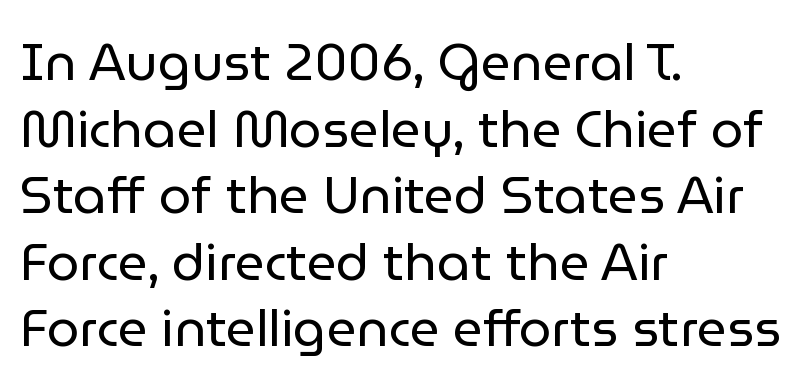
{"serif": "no", "italic": "no", "bold": "no", "weight": "regular", "width": "normal", "stroke_contrast": "low", "x_height": "medium", "monospaced": "no", "underline": "no", "align": "left", "line_spacing": "normal", "line_spacing_ratio": 1.28, "letter_spacing": "normal", "letter_spacing_em": 0.0, "glyph_px": 52}
